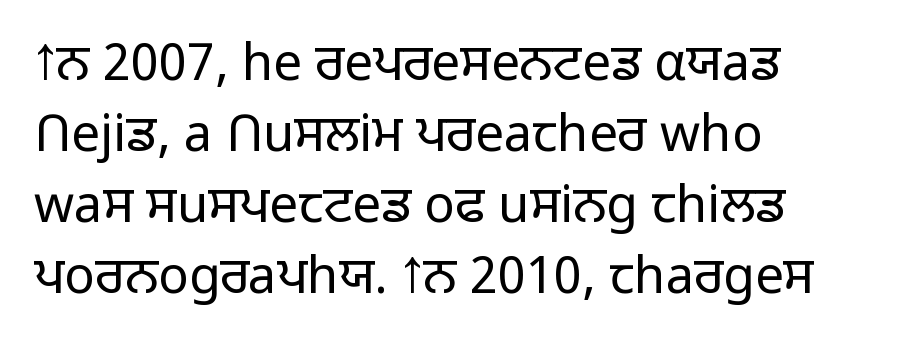
The image shows 51 px light sans-serif type, upright; set left-aligned, normal line spacing (1.39x), normal letter spacing, not underlined; low stroke contrast and a medium x-height.
